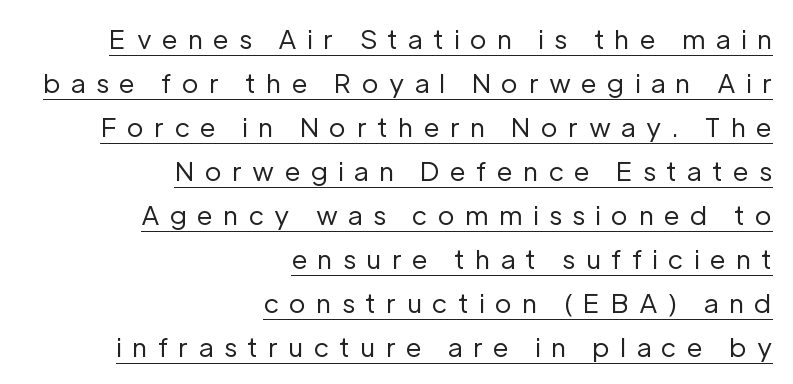
Q: Is the text bold? A: No.
Q: Is the text italic (slanted)? A: No, it is upright.
Q: Is the text underlined? A: Yes.
Q: How is the paragraph aligned? A: Right-aligned.
Q: Is the spacing between letters normal or unusually wide? A: Unusually wide.
Q: Is the spacing between lines tight, normal or loose? A: Normal.
